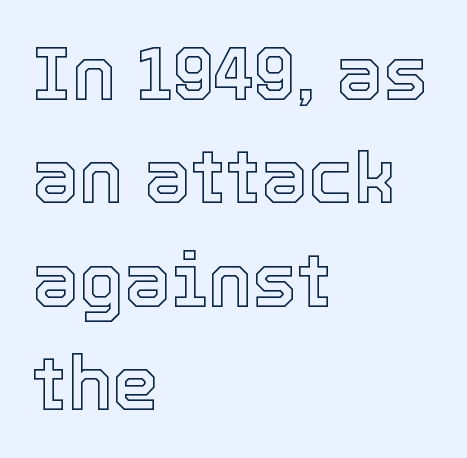
Q: Is the text italic (slanted)? A: No, it is upright.
Q: Is the text underlined? A: No.
Q: How is the paragraph aligned? A: Left-aligned.
Q: Is the spacing between letters normal or unusually wide? A: Normal.
Q: Is the spacing between lines tight, normal or loose? A: Normal.
Q: Width (condensed, normal, or wide)? A: Normal.
Q: x-height? A: Medium.
Q: Monospaced? A: No.
